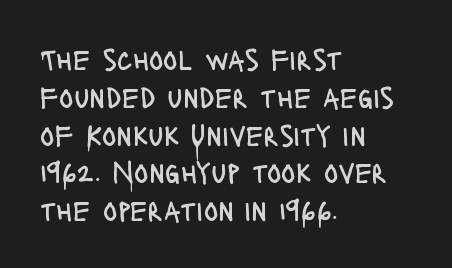
Do the letters lean? They stand straight. In CSS terms this would be text-align: left. The font sits on the lighter half of the weight spectrum, regular included. These lines are composed in type without serifs. The rendering uses natural spacing where letterforms have individual widths. Here the glyphs are tracked normally, forming tight word shapes.
